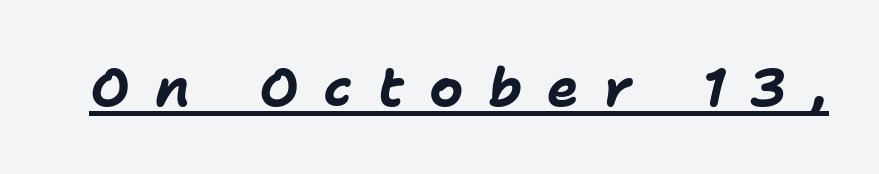
Q: Is the text bold? A: Yes.
Q: Is the text italic (slanted)? A: Yes, it leans right by about 11 degrees.
Q: Is the text underlined? A: Yes.
Q: Is the spacing between letters normal or unusually wide? A: Unusually wide.
Q: Width (condensed, normal, or wide)? A: Normal.
Q: Stroke contrast? A: Low.
Q: x-height? A: Medium.
Q: Monospaced? A: No.
